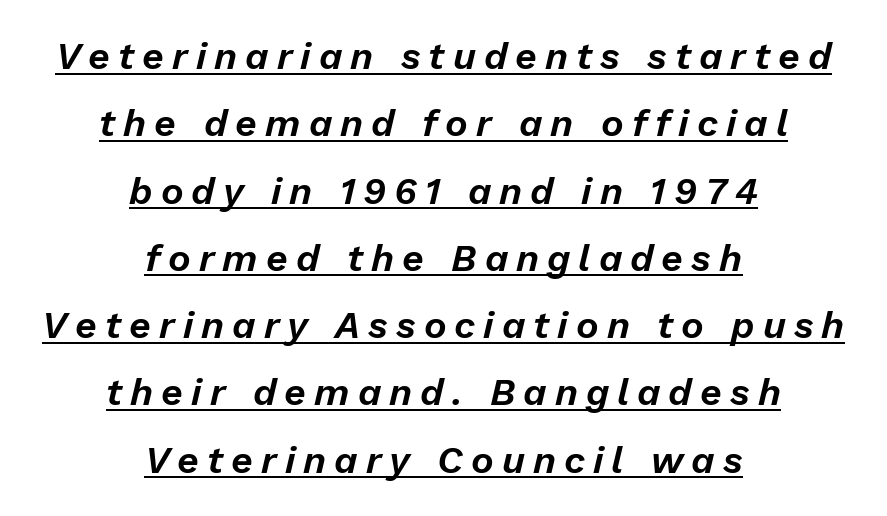
The image shows 38 px text type, italic (leaning right); set centered, line spacing 1.77x, unusually wide letter spacing (+0.21 em), underlined; low stroke contrast and a medium x-height.
